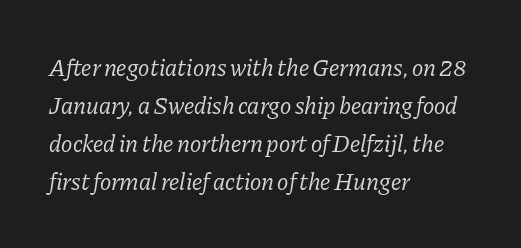
Q: Is the text bold? A: No.
Q: Is the text italic (slanted)? A: Yes, it leans right by about 11 degrees.
Q: Is the text underlined? A: No.
Q: How is the paragraph aligned? A: Left-aligned.
Q: Is the spacing between letters normal or unusually wide? A: Normal.
Q: Is the spacing between lines tight, normal or loose? A: Normal.
